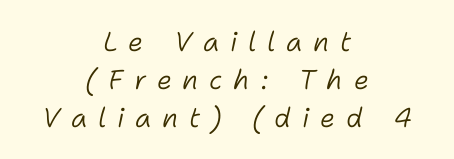
The image shows 27 px text type, italic (leaning right); set centered, normal line spacing (1.4x), unusually wide letter spacing (+0.4 em), not underlined.
